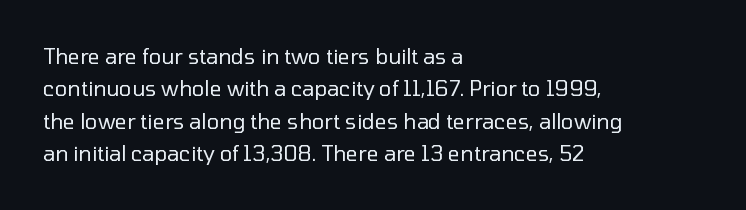
Q: Is the text bold? A: No.
Q: Is the text italic (slanted)? A: No, it is upright.
Q: Is the text underlined? A: No.
Q: How is the paragraph aligned? A: Left-aligned.
Q: Is the spacing between letters normal or unusually wide? A: Normal.
Q: Is the spacing between lines tight, normal or loose? A: Normal.
